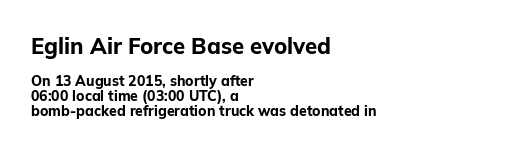
Strokes here are thick enough to call this a true bold. Teacher's note: observe the even left margin — that is flush-left alignment. Glyph-to-glyph distance matches everyday printed text. A typesetter would call this leading minimal, almost set solid. Look at the glyph heights: the upper group is clearly the bigger setting.
